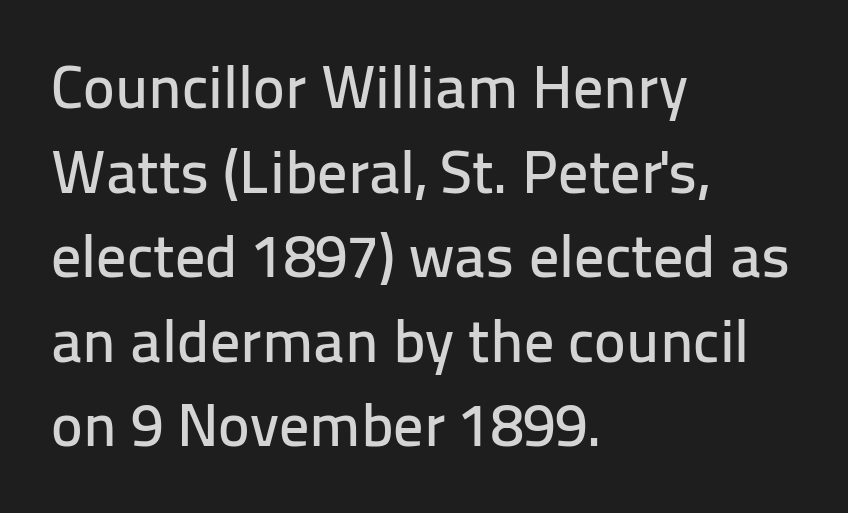
The image shows 60 px sans-serif type, upright; set left-aligned, normal line spacing (1.41x), normal letter spacing, not underlined; low stroke contrast and a medium x-height.
